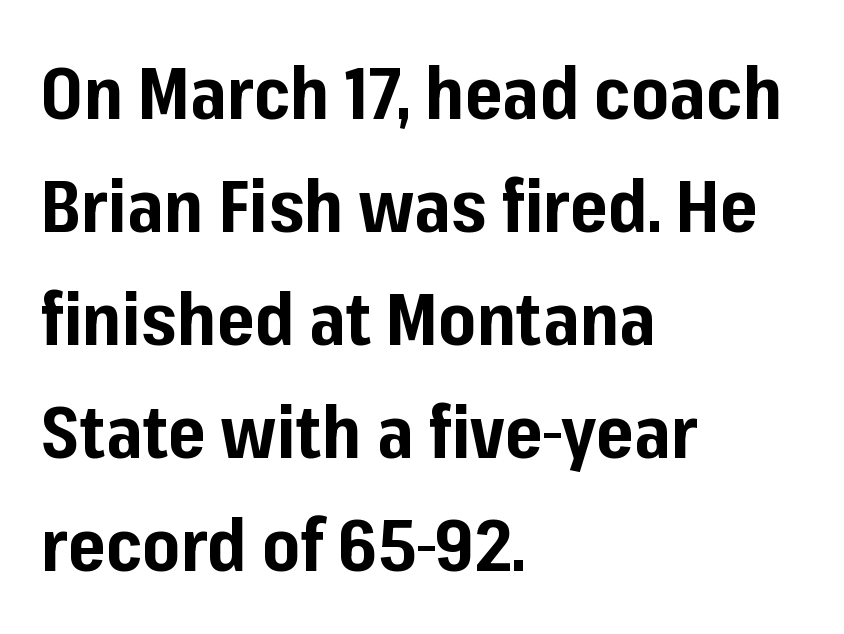
The image shows 72 px bold sans-serif type, upright; set left-aligned, normal line spacing (1.57x), normal letter spacing, not underlined; low stroke contrast and a medium x-height.
